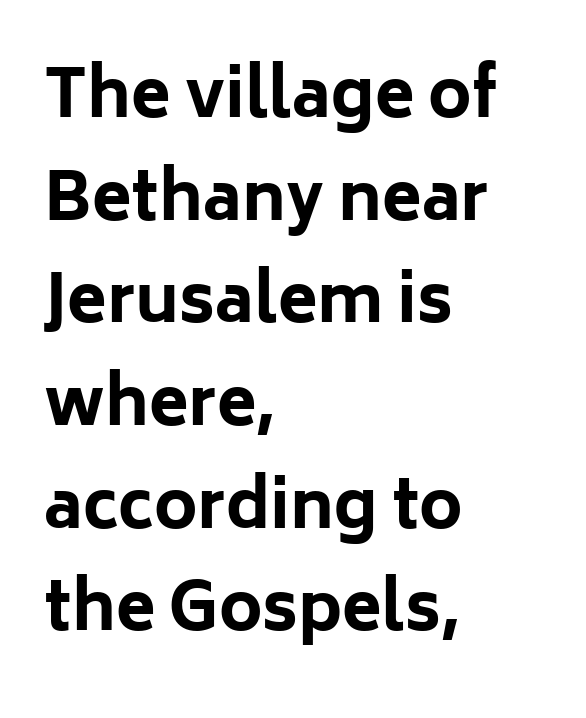
Q: Is the text bold? A: Yes.
Q: Is the text italic (slanted)? A: No, it is upright.
Q: Is the typeface a serif or a sans-serif typeface? A: Sans-serif.
Q: Is the text underlined? A: No.
Q: How is the paragraph aligned? A: Left-aligned.
Q: Is the spacing between letters normal or unusually wide? A: Normal.
Q: Is the spacing between lines tight, normal or loose? A: Normal.
Q: Width (condensed, normal, or wide)? A: Normal.
Q: Stroke contrast? A: Low.
Q: x-height? A: Medium.
Q: Monospaced? A: No.
